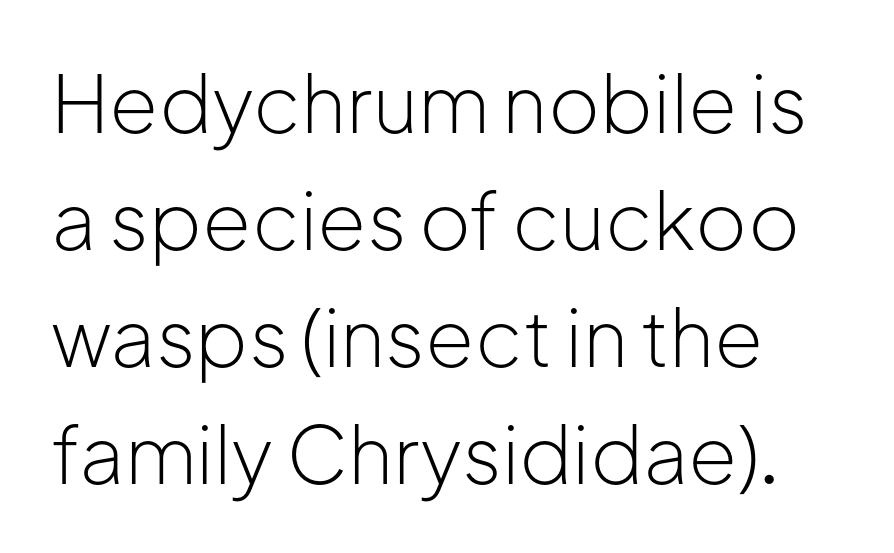
{"serif": "no", "italic": "no", "bold": "no", "weight": "light", "width": "normal", "stroke_contrast": "low", "x_height": "medium", "monospaced": "no", "underline": "no", "align": "left", "line_spacing": "normal", "line_spacing_ratio": 1.48, "letter_spacing": "normal", "letter_spacing_em": 0.0, "glyph_px": 79}
